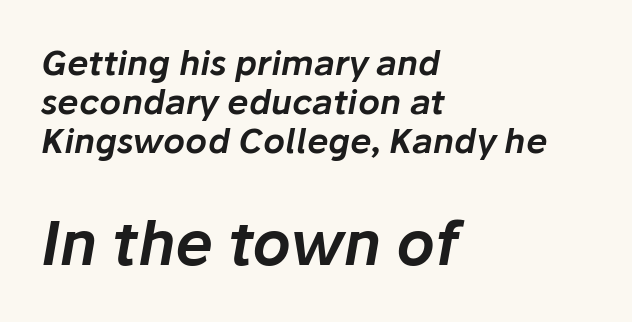
A typesetter would call this proportional, since set widths differ per character. The horizontal fit of the characters is conventional and even. Horizontally, the lines are justified to the leading edge only. The face used here appears at its bigger size in the lower chunk. Just letters on the line, the space beneath them empty.
